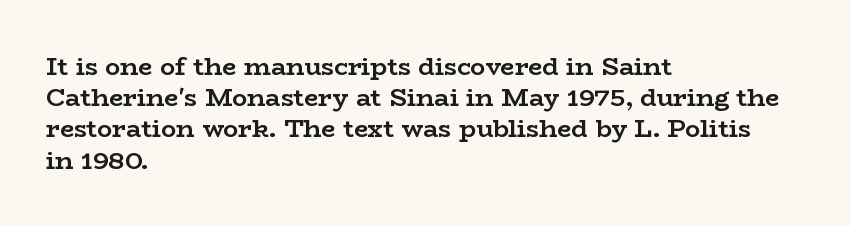
{"italic": "no", "bold": "yes", "underline": "no", "align": "left", "line_spacing": "normal", "line_spacing_ratio": 1.25, "letter_spacing": "normal", "letter_spacing_em": 0.0, "glyph_px": 25}
